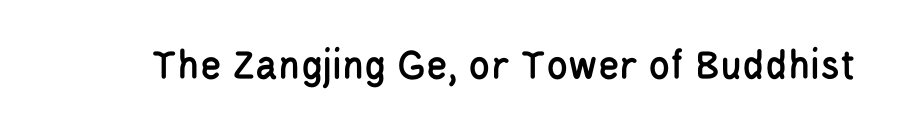
The image shows 44 px condensed sans-serif type, upright; set normal letter spacing, not underlined; low stroke contrast and a large x-height.
